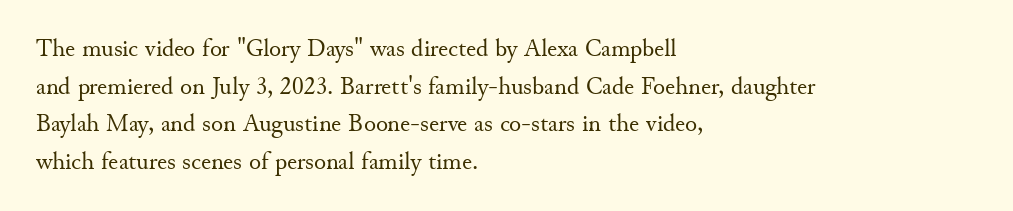
The face used here is rendered with its standard letterfit. Just letters on the line, the space beneath them empty. Caption: face not bold, strokes unweighted. Line spacing here is normal.
